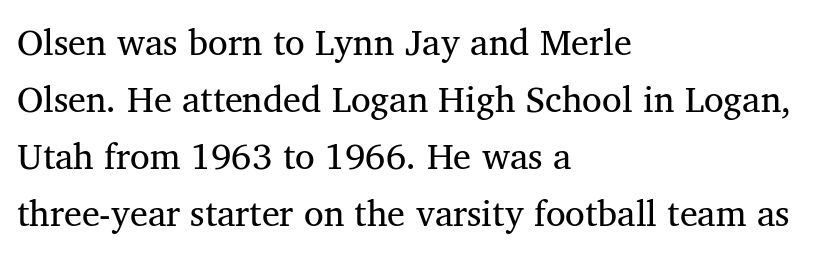
Q: Is the text bold? A: No.
Q: Is the typeface a serif or a sans-serif typeface? A: Serif.
Q: Is the text underlined? A: No.
Q: How is the paragraph aligned? A: Left-aligned.
Q: Is the spacing between letters normal or unusually wide? A: Normal.
Q: Is the spacing between lines tight, normal or loose? A: Normal.
Q: Width (condensed, normal, or wide)? A: Normal.
Q: Stroke contrast? A: Medium.
Q: x-height? A: Medium.
Q: Monospaced? A: No.
